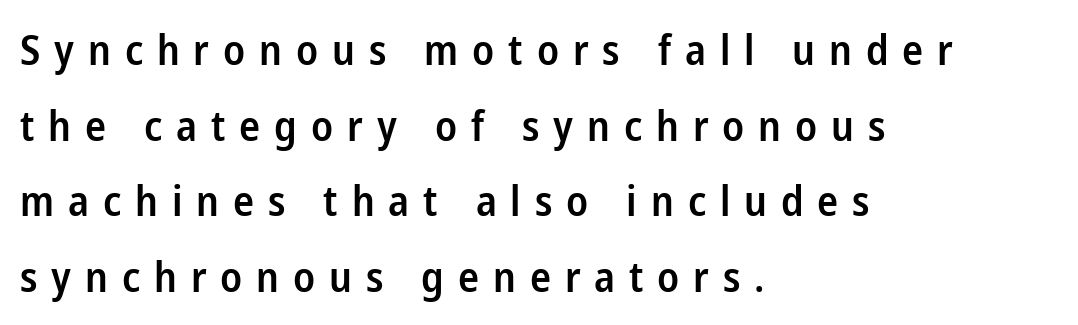
Nothing sits at the stroke ends, so this counts as sans-serif. This sample uses expanded letter spacing, leaving extra air between glyphs. The letters are semibold — heavier than regular but short of a full bold. Character widths vary here, with narrow letters taking less room than wide ones.
